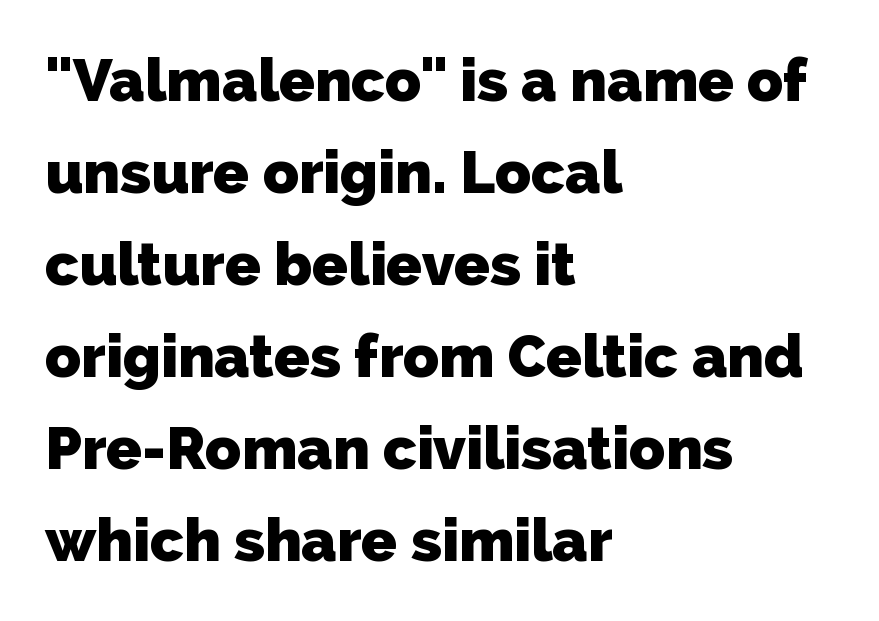
Q: Is the text bold? A: Yes.
Q: Is the typeface a serif or a sans-serif typeface? A: Sans-serif.
Q: Is the text underlined? A: No.
Q: How is the paragraph aligned? A: Left-aligned.
Q: Is the spacing between letters normal or unusually wide? A: Normal.
Q: Is the spacing between lines tight, normal or loose? A: Normal.
Q: Width (condensed, normal, or wide)? A: Normal.
Q: Stroke contrast? A: Low.
Q: x-height? A: Medium.
Q: Monospaced? A: No.
